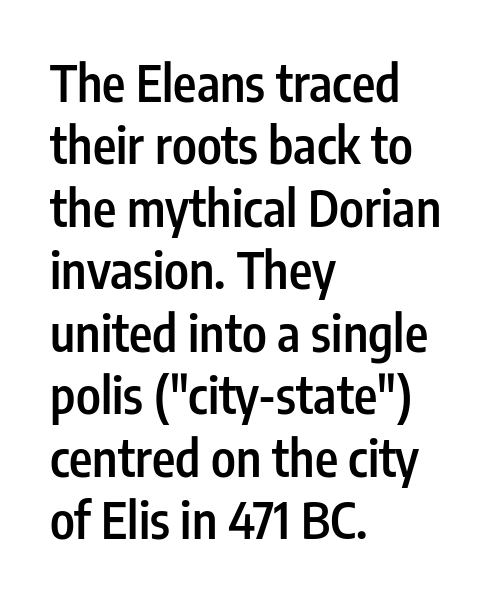
The image shows 50 px semibold, condensed sans-serif type, upright; set left-aligned, normal line spacing (1.25x), normal letter spacing, not underlined; low stroke contrast and a medium x-height.
